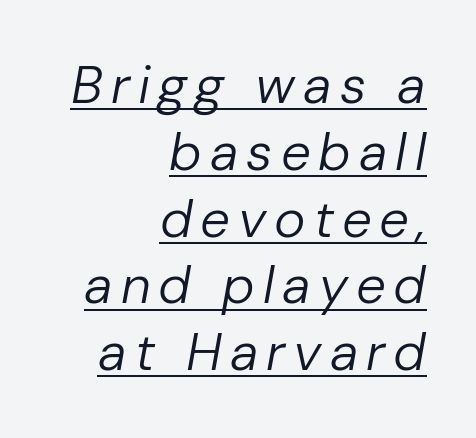
Q: Is the text bold? A: No.
Q: Is the text italic (slanted)? A: Yes, it leans right by about 10 degrees.
Q: Is the text underlined? A: Yes.
Q: How is the paragraph aligned? A: Right-aligned.
Q: Is the spacing between lines tight, normal or loose? A: Normal.
Q: Width (condensed, normal, or wide)? A: Normal.
Q: Stroke contrast? A: Low.
Q: x-height? A: Medium.
Q: Monospaced? A: No.
